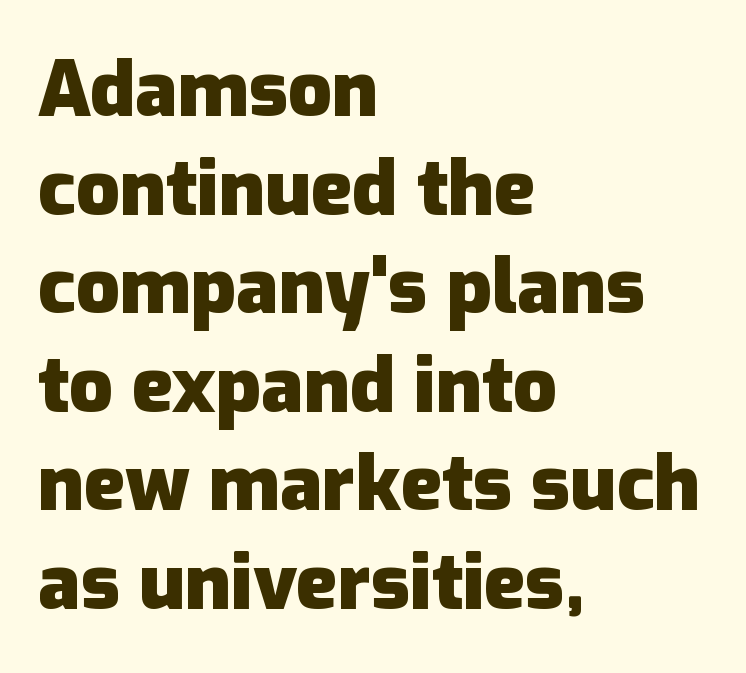
{"serif": "no", "italic": "no", "bold": "yes", "weight": "heavy", "width": "normal", "stroke_contrast": "low", "x_height": "medium", "monospaced": "no", "underline": "no", "align": "left", "line_spacing": "normal", "line_spacing_ratio": 1.28, "letter_spacing": "normal", "letter_spacing_em": 0.0, "glyph_px": 77}
